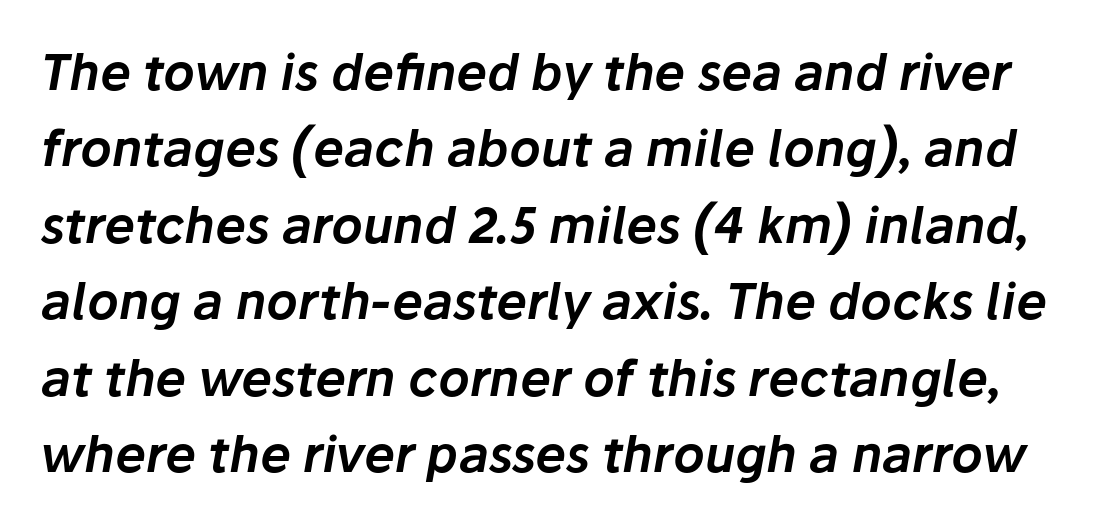
The rendering uses natural spacing where letterforms have individual widths. Leading matches the norm, producing a regular column. Beneath every word, the page is bare. The axis of the letterforms is tilted away from vertical. Compared with typical body copy, the letter spacing here is the same.
